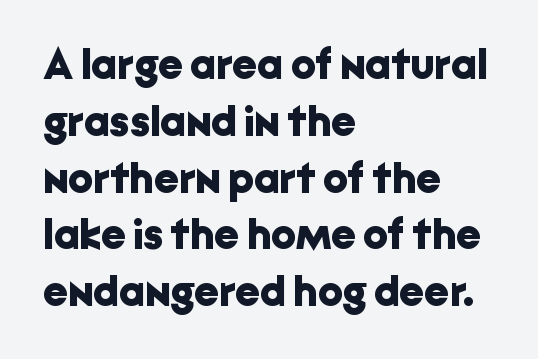
The image shows 44 px bold sans-serif type, upright; set left-aligned, normal line spacing (1.29x), normal letter spacing, not underlined; low stroke contrast and a medium x-height.
